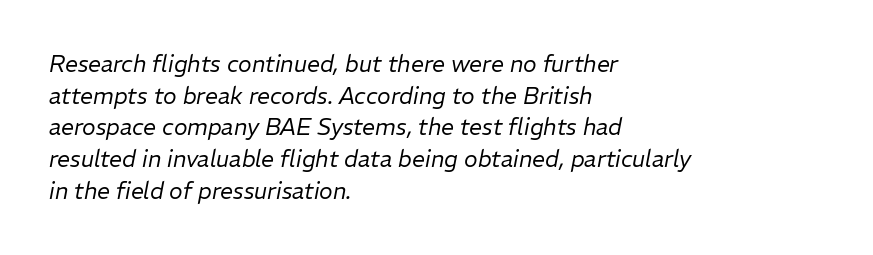
The image shows 23 px text type, italic (leaning right); set left-aligned, normal line spacing (1.38x), normal letter spacing, not underlined.
